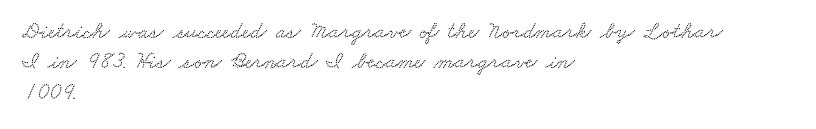
The image shows 23 px text type; set left-aligned, normal line spacing (1.32x), normal letter spacing, not underlined.
